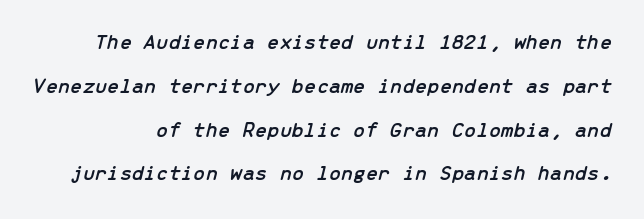
The image shows 22 px text type, italic (leaning right); set loose line spacing (1.99x), normal letter spacing, not underlined.
